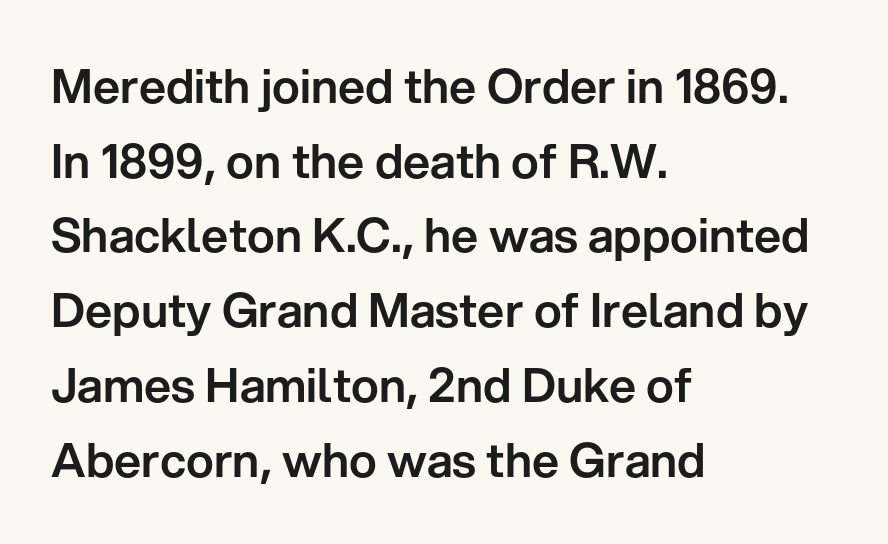
Q: Is the text italic (slanted)? A: No, it is upright.
Q: Is the typeface a serif or a sans-serif typeface? A: Sans-serif.
Q: Is the text underlined? A: No.
Q: How is the paragraph aligned? A: Left-aligned.
Q: Is the spacing between letters normal or unusually wide? A: Normal.
Q: Is the spacing between lines tight, normal or loose? A: Normal.
Q: Width (condensed, normal, or wide)? A: Normal.
Q: Stroke contrast? A: Low.
Q: x-height? A: Medium.
Q: Monospaced? A: No.
